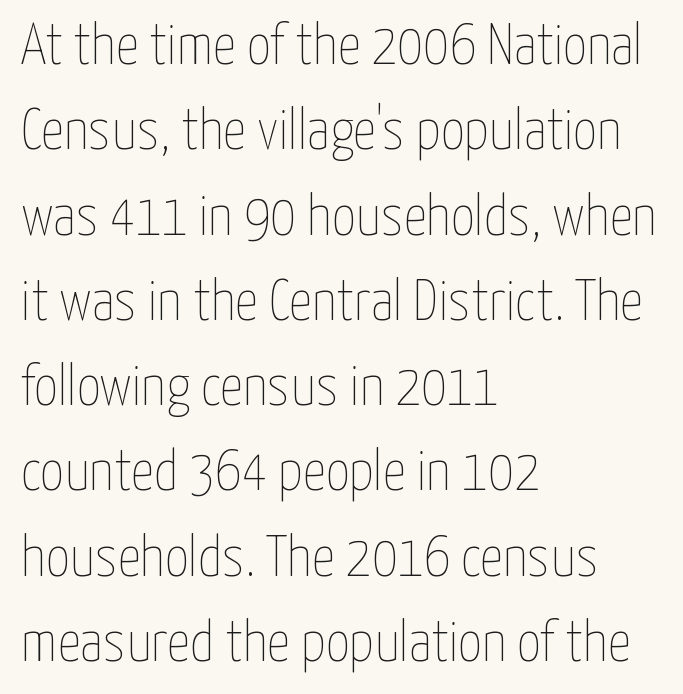
{"italic": "no", "bold": "no", "weight": "thin", "width": "condensed", "stroke_contrast": "low", "x_height": "medium", "monospaced": "no", "underline": "no", "align": "left", "line_spacing": "normal", "line_spacing_ratio": 1.47, "letter_spacing": "normal", "letter_spacing_em": 0.0, "glyph_px": 58}
